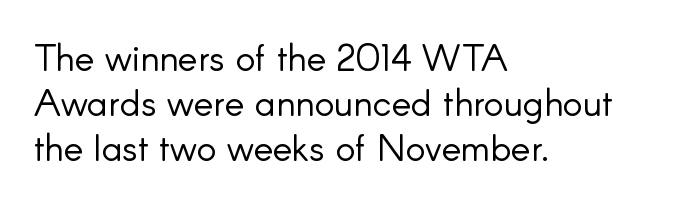
Has an underline been added? It has not. In terms of letterform style, serifs are entirely absent. The characters are drawn with everyday or finer stroke widths. Ascenders rise straight up at ninety degrees.
